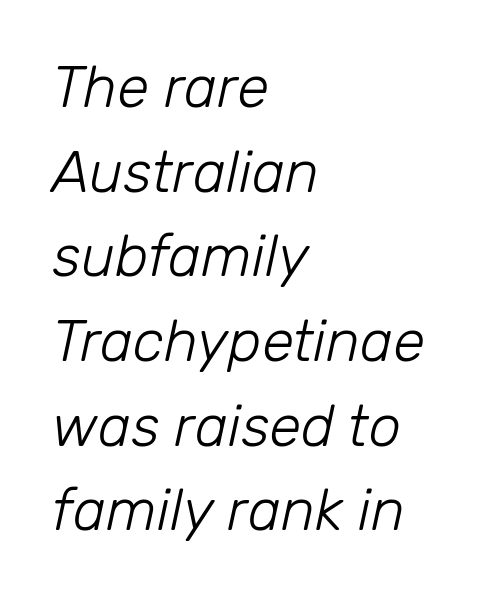
The image shows 58 px light type, italic (leaning right); set left-aligned, normal line spacing (1.46x), normal letter spacing, not underlined; low stroke contrast and a medium x-height.
